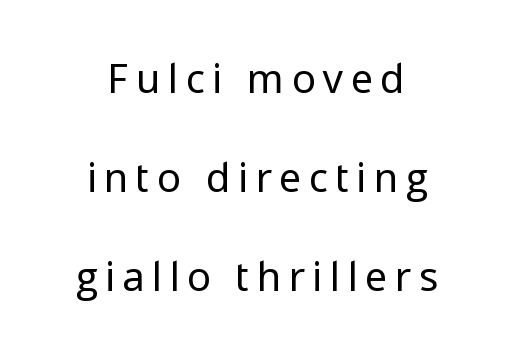
{"serif": "no", "italic": "no", "bold": "no", "weight": "regular", "width": "normal", "stroke_contrast": "low", "x_height": "medium", "monospaced": "no", "underline": "no", "align": "center", "line_spacing": "loose", "line_spacing_ratio": 2.48, "letter_spacing": "wide", "letter_spacing_em": 0.2, "glyph_px": 40}
